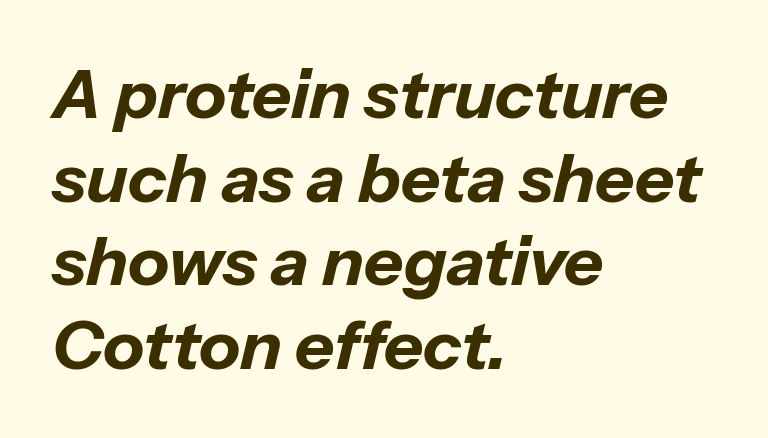
Q: Is the text bold? A: Yes.
Q: Is the text italic (slanted)? A: Yes, it leans right by about 13 degrees.
Q: Is the text underlined? A: No.
Q: How is the paragraph aligned? A: Left-aligned.
Q: Is the spacing between letters normal or unusually wide? A: Normal.
Q: Width (condensed, normal, or wide)? A: Normal.
Q: Stroke contrast? A: Low.
Q: x-height? A: Medium.
Q: Monospaced? A: No.
